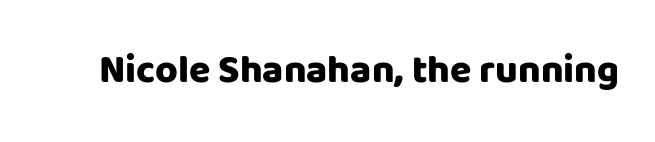
{"serif": "no", "italic": "no", "bold": "yes", "weight": "heavy", "width": "normal", "stroke_contrast": "low", "x_height": "large", "monospaced": "no", "underline": "no", "letter_spacing": "normal", "letter_spacing_em": 0.0, "glyph_px": 39}
